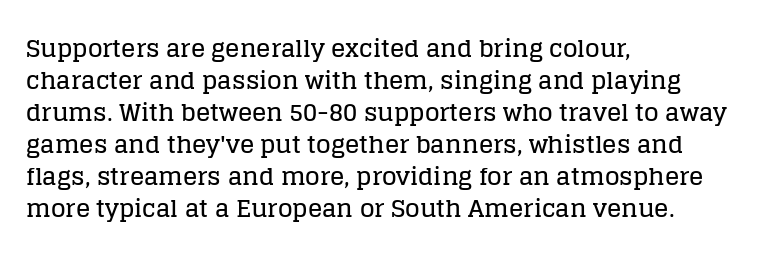
{"italic": "no", "underline": "no", "align": "left", "line_spacing": "normal", "line_spacing_ratio": 1.33, "letter_spacing": "normal", "letter_spacing_em": 0.0, "glyph_px": 24}
